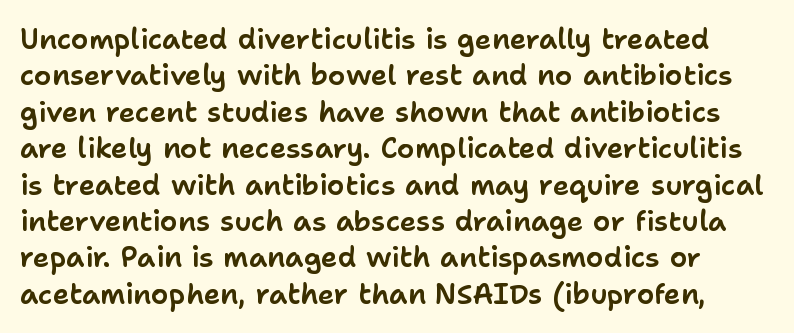
{"serif": "no", "italic": "no", "width": "normal", "stroke_contrast": "low", "x_height": "medium", "monospaced": "no", "underline": "no", "line_spacing": "normal", "line_spacing_ratio": 1.3, "letter_spacing": "normal", "letter_spacing_em": 0.0, "glyph_px": 28}
